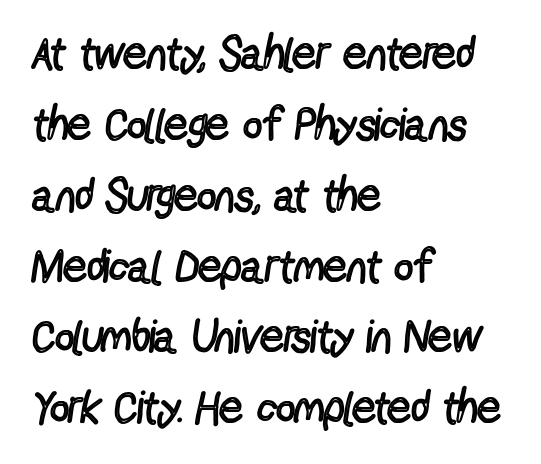
Here the glyphs are tracked normally, forming tight word shapes. The rag falls on the right side of this text block. Is the stroke heavy? The answer is a plain regular-or-lighter. The passage shown is typed in a proportional face where columns would drift. In terms of leading, this rendering sits right in the middle. Clear beneath every line of the passage.
